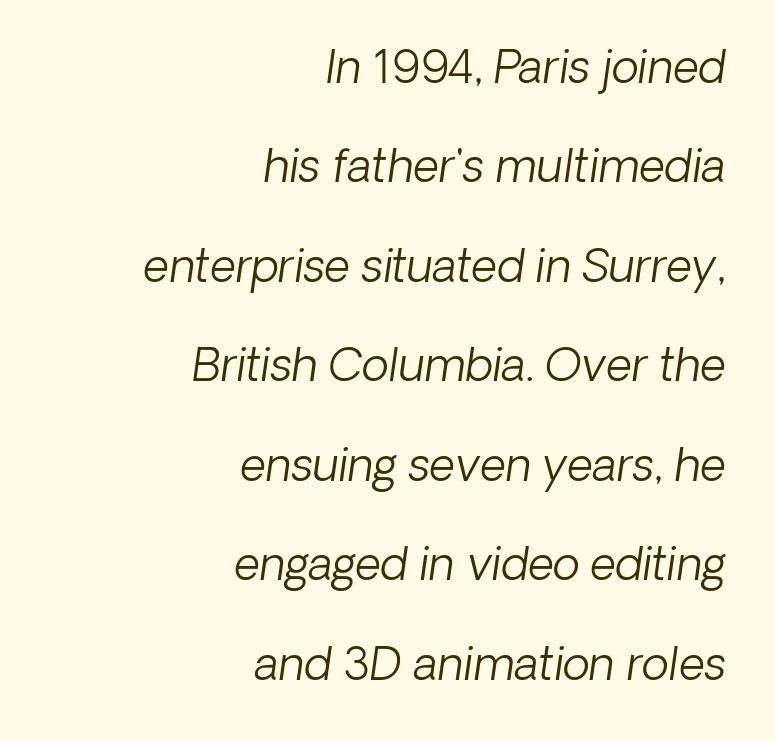
{"italic": "yes", "lean": "right", "slant_degrees": 8, "bold": "no", "weight": "light", "width": "normal", "stroke_contrast": "low", "x_height": "medium", "monospaced": "no", "underline": "no", "align": "right", "line_spacing": "loose", "line_spacing_ratio": 2.21, "letter_spacing": "normal", "letter_spacing_em": 0.0, "glyph_px": 45}
